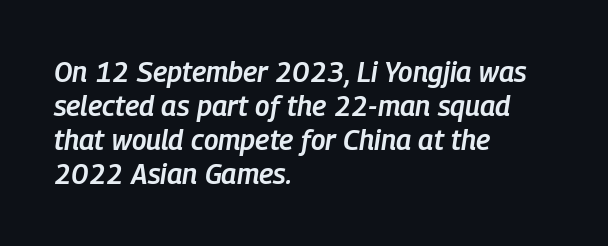
Q: Is the text bold? A: Semi-bold.
Q: Is the text italic (slanted)? A: Yes, it leans right by about 9 degrees.
Q: Is the text underlined? A: No.
Q: How is the paragraph aligned? A: Left-aligned.
Q: Is the spacing between letters normal or unusually wide? A: Normal.
Q: Width (condensed, normal, or wide)? A: Condensed.
Q: Stroke contrast? A: Low.
Q: x-height? A: Medium.
Q: Monospaced? A: No.
